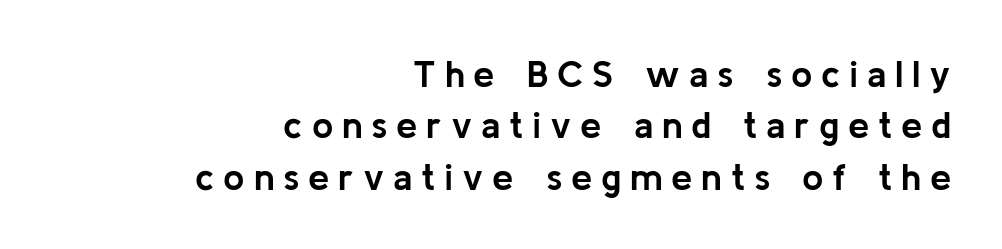
{"serif": "no", "italic": "no", "bold": "yes", "weight": "semibold", "width": "normal", "stroke_contrast": "low", "x_height": "medium", "monospaced": "no", "underline": "no", "align": "right", "line_spacing": "normal", "line_spacing_ratio": 1.35, "letter_spacing": "wide", "letter_spacing_em": 0.23, "glyph_px": 38}
